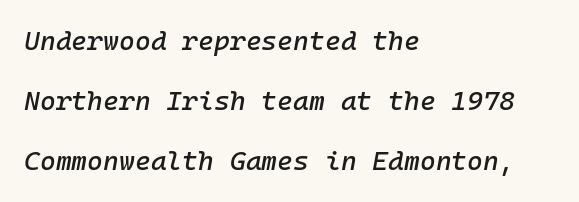
The image shows 27 px text type, italic (leaning right); set left-aligned, loose line spacing (2.23x), normal letter spacing, not underlined.
